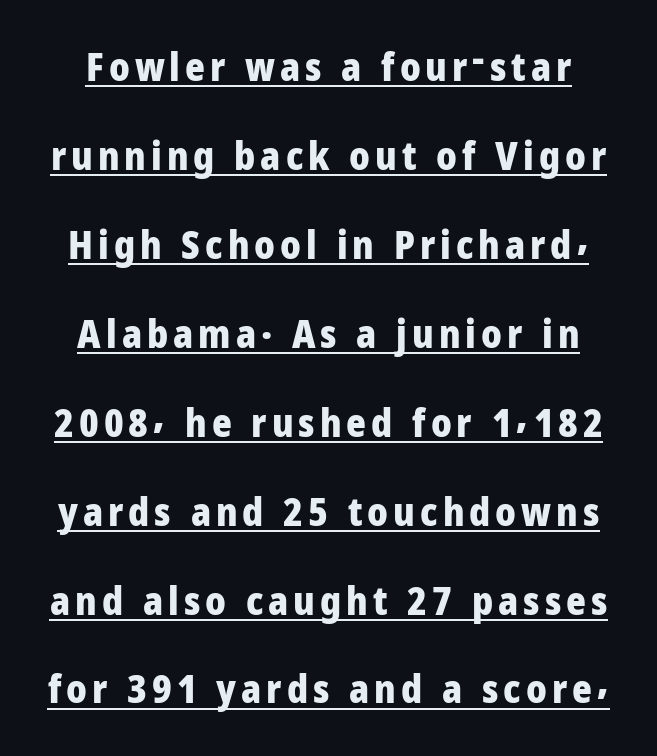
Italic? Not at all — the glyphs are vertical. This sample has the flowing, uneven cadence of proportional lettering. Stroke terminals: plain, sans-serif. Is there an underline? Yes — a line sits under the letters. Heavy, bold letterforms. This block would shrink considerably if given ordinary leading; it's expanded now.
